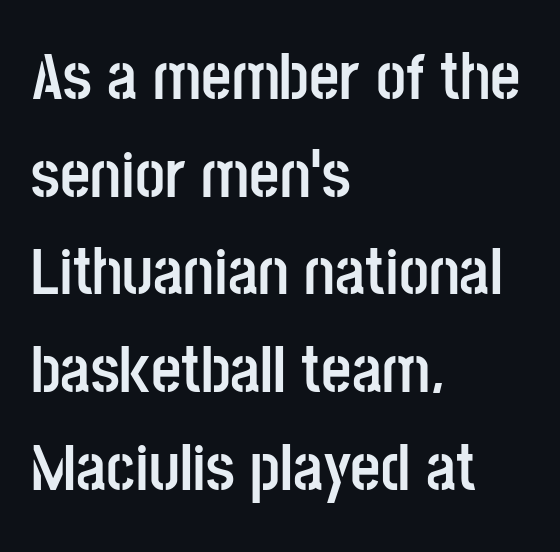
The image shows 66 px semibold, condensed sans-serif type, upright; set left-aligned, normal line spacing (1.48x), normal letter spacing, not underlined; low stroke contrast and a large x-height.
